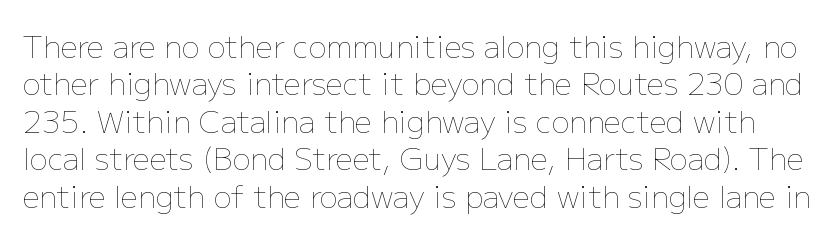
The image shows 30 px thin type, upright; set normal line spacing (1.25x), normal letter spacing, not underlined; low stroke contrast and a medium x-height.
